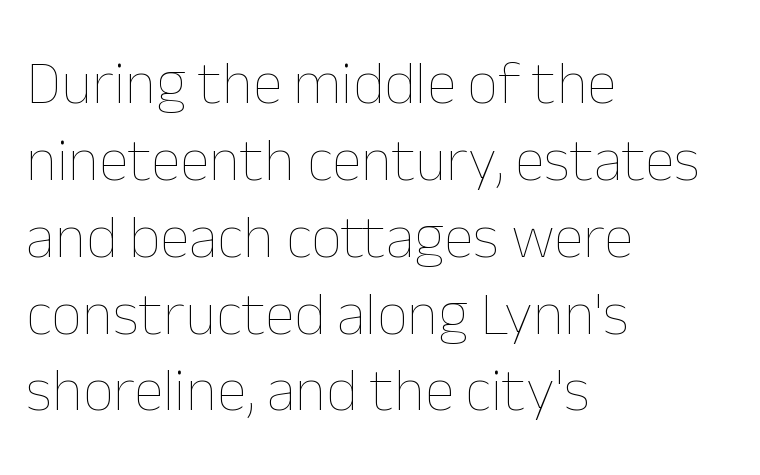
The image shows 61 px thin type, upright; set left-aligned, normal line spacing (1.26x), normal letter spacing, not underlined; low stroke contrast and a medium x-height.
